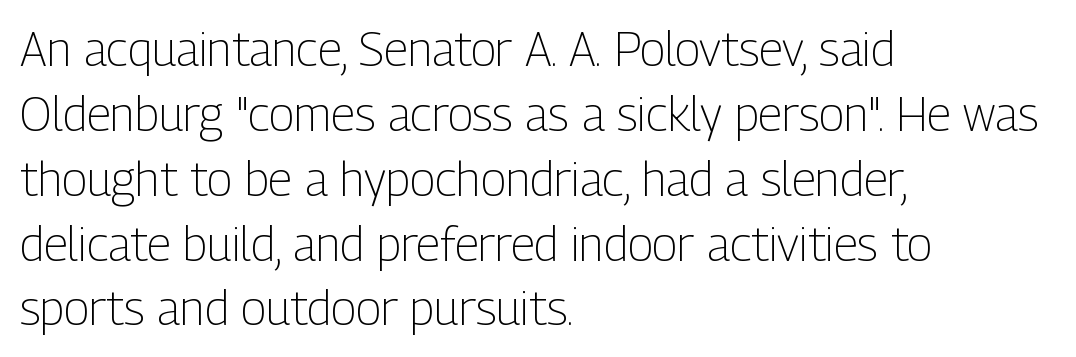
A normal amount of white space separates one row of letters from the next. Examine the stroke ends and you'll find no serifs. The weight tops out at a normal text grade. The lettering stays uniformly vertical, giving the passage a roman look.
